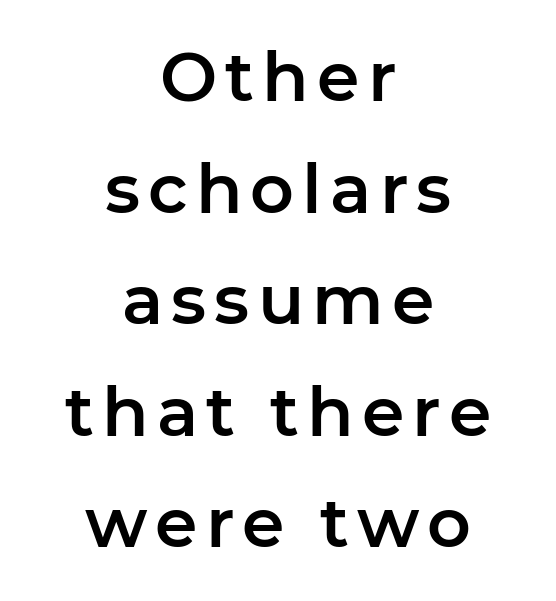
The image shows 68 px sans-serif type, upright; set centered, normal line spacing (1.64x), not underlined; low stroke contrast and a medium x-height.
